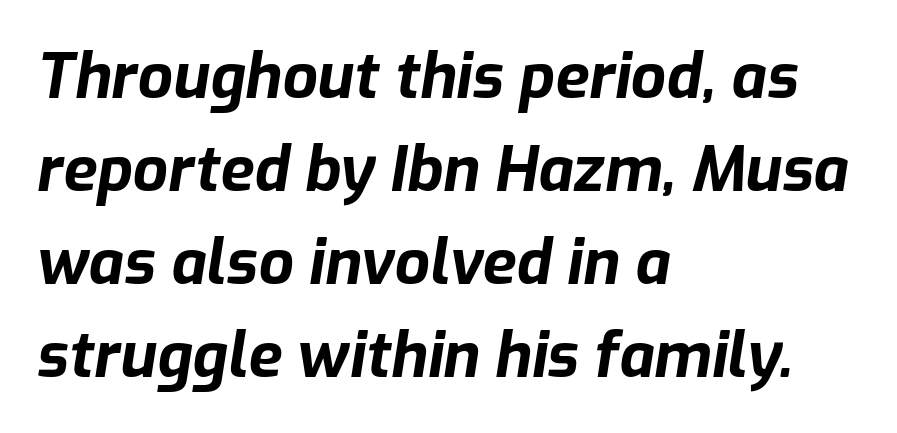
Type without underlining. The font's italic variant was chosen for this text. Heavy, bold letterforms. Here the designer chose a conventional face with non-uniform glyph widths. Quick note: interline space is typical.
